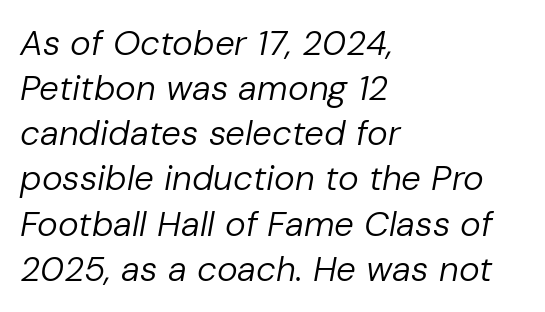
The image shows 35 px regular-weight type, italic (leaning right); set left-aligned, normal line spacing (1.29x), normal letter spacing, not underlined; low stroke contrast and a medium x-height.
